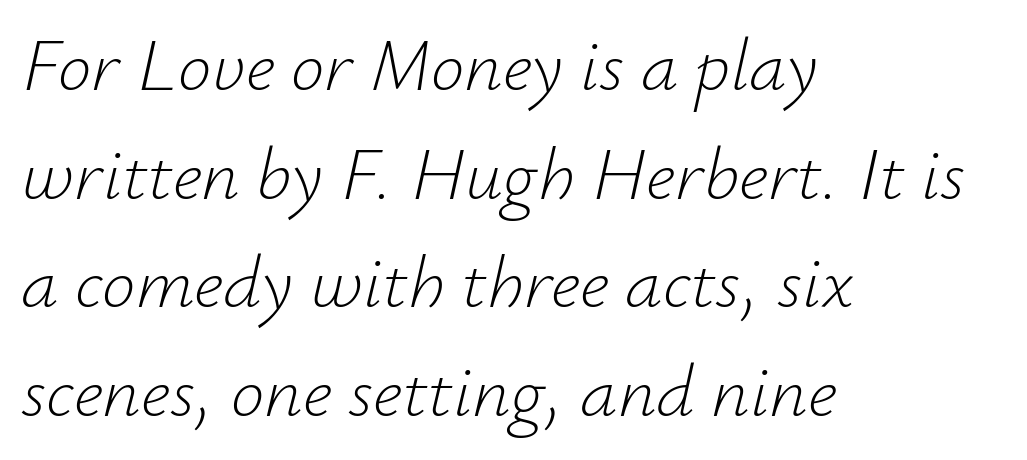
Q: Is the text bold? A: No.
Q: Is the text italic (slanted)? A: Yes, it leans right by about 12 degrees.
Q: Is the text underlined? A: No.
Q: How is the paragraph aligned? A: Left-aligned.
Q: Is the spacing between letters normal or unusually wide? A: Normal.
Q: Is the spacing between lines tight, normal or loose? A: Normal.
Q: Width (condensed, normal, or wide)? A: Normal.
Q: Stroke contrast? A: Low.
Q: x-height? A: Small.
Q: Monospaced? A: No.
